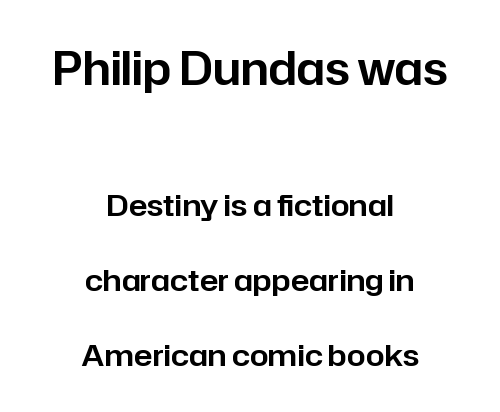
Every stem runs plumb, perpendicular to the baseline. Is there much room between lines? Yes — plenty of vertical air separates them. This rendering employs a face without finishing strokes, i.e., a sans-serif. Teacher's note: observe the equal gaps on both sides — that is centered alignment.
